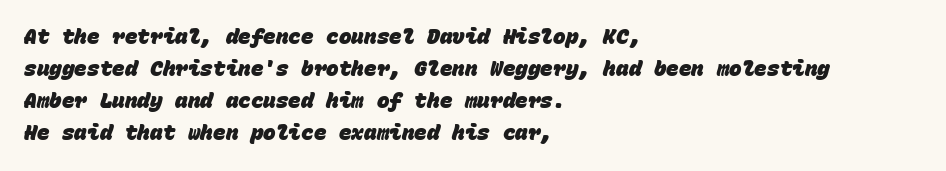
Q: Is the text bold? A: Yes.
Q: Is the text underlined? A: No.
Q: How is the paragraph aligned? A: Left-aligned.
Q: Is the spacing between letters normal or unusually wide? A: Normal.
Q: Is the spacing between lines tight, normal or loose? A: Normal.
